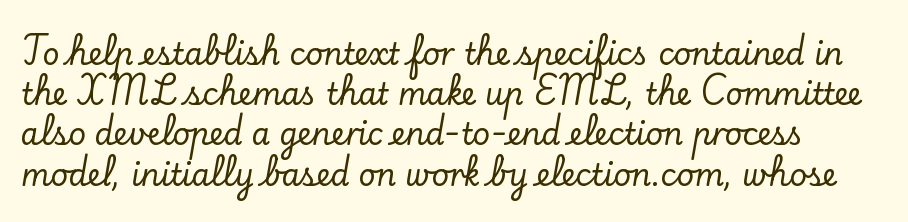
Regarding leading, the lines here are spaced in the standard way. Here the designer chose a conventional face with non-uniform glyph widths. These lines are composed in type with serifs. The rendering keeps characters at their native spacing. Only glyphs here, with clear space below each row.
